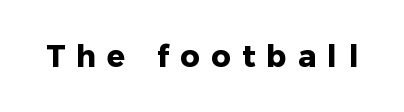
Q: Is the text bold? A: Yes.
Q: Is the text italic (slanted)? A: No, it is upright.
Q: Is the typeface a serif or a sans-serif typeface? A: Sans-serif.
Q: Is the text underlined? A: No.
Q: Is the spacing between letters normal or unusually wide? A: Unusually wide.
Q: Width (condensed, normal, or wide)? A: Normal.
Q: Stroke contrast? A: Low.
Q: x-height? A: Medium.
Q: Monospaced? A: No.
